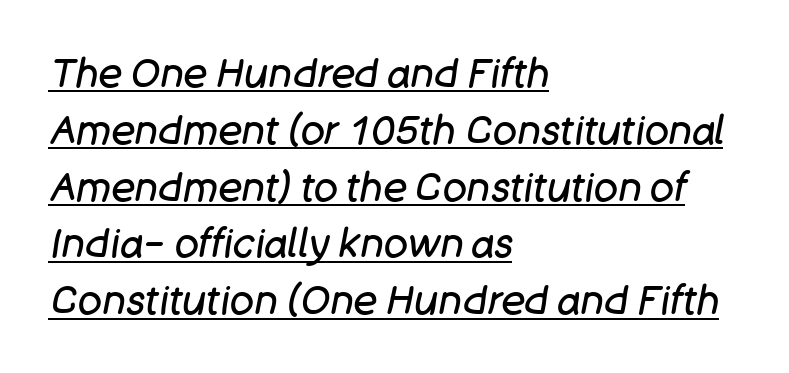
Line starts are locked; line ends wander. Is the type slanted? Yes — the strokes lean at a clear angle. Is this a fixed-width face? No — the glyphs have proportional, varying widths. These lines keep a tight, regular rhythm from letter to letter. This sample carries an underscore along the baseline area.
